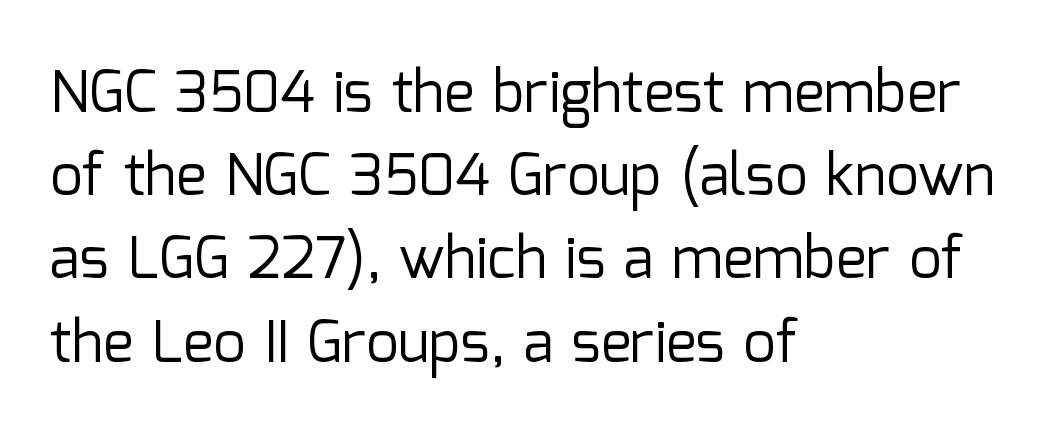
Q: Is the text bold? A: No.
Q: Is the text italic (slanted)? A: No, it is upright.
Q: Is the typeface a serif or a sans-serif typeface? A: Sans-serif.
Q: Is the text underlined? A: No.
Q: How is the paragraph aligned? A: Left-aligned.
Q: Is the spacing between letters normal or unusually wide? A: Normal.
Q: Is the spacing between lines tight, normal or loose? A: Normal.
Q: Width (condensed, normal, or wide)? A: Normal.
Q: Stroke contrast? A: Low.
Q: x-height? A: Medium.
Q: Monospaced? A: No.
